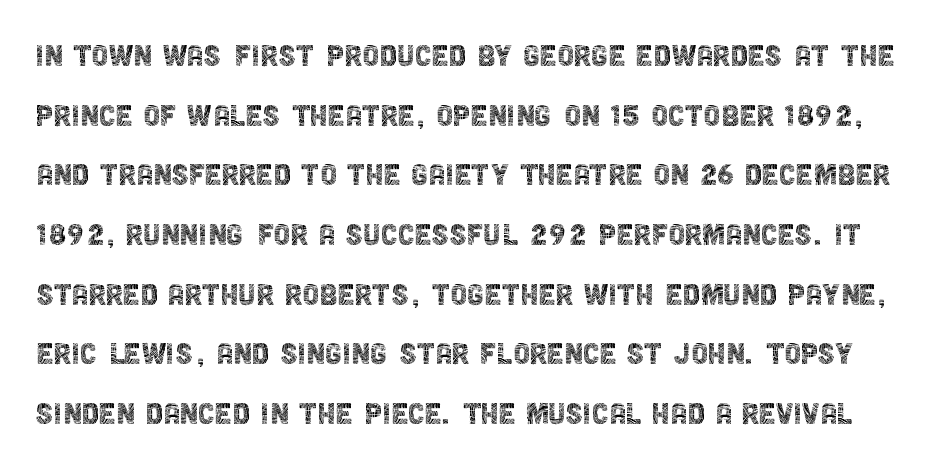
The image shows 38 px thin, condensed sans-serif type, upright; set normal line spacing (1.57x), normal letter spacing, not underlined; a large x-height.
